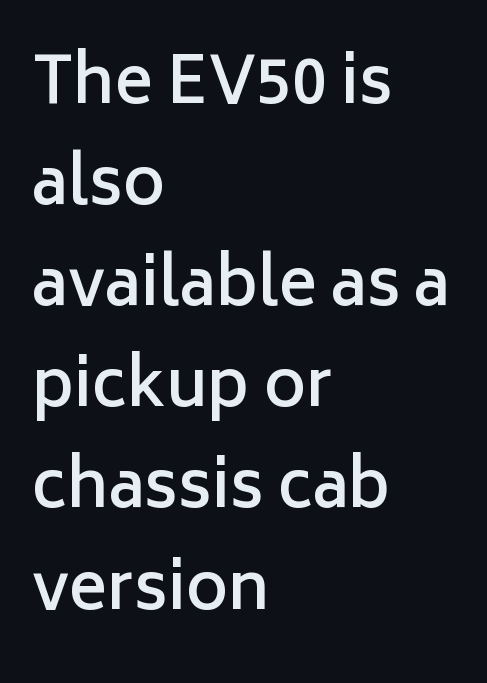
Q: Is the text bold? A: Semi-bold.
Q: Is the text italic (slanted)? A: No, it is upright.
Q: Is the typeface a serif or a sans-serif typeface? A: Sans-serif.
Q: Is the text underlined? A: No.
Q: How is the paragraph aligned? A: Left-aligned.
Q: Is the spacing between letters normal or unusually wide? A: Normal.
Q: Is the spacing between lines tight, normal or loose? A: Normal.
Q: Width (condensed, normal, or wide)? A: Normal.
Q: Stroke contrast? A: Low.
Q: x-height? A: Medium.
Q: Monospaced? A: No.
